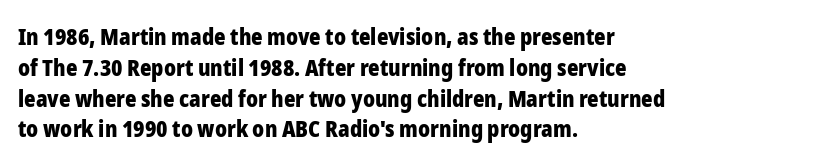
No italicization has been applied; the sample stays upright. The line-height multiplier appears to be the usual default. The face used here has the dense, thick strokes of a bold. Clear beneath every line of the passage. Each word holds together tightly as a unit, with standard inter-letter gaps. The typesetter chose a ragged-right arrangement here.
